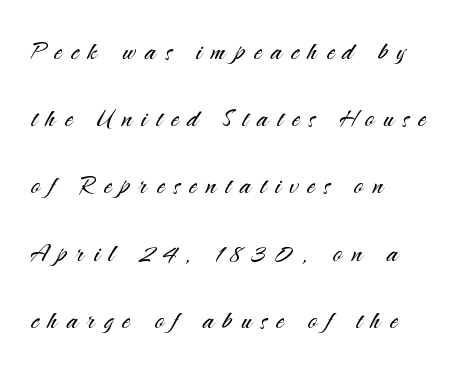
Q: Is the text bold? A: No.
Q: Is the text italic (slanted)? A: Yes.
Q: Is the typeface a serif or a sans-serif typeface? A: Sans-serif.
Q: Is the text underlined? A: No.
Q: How is the paragraph aligned? A: Left-aligned.
Q: Is the spacing between letters normal or unusually wide? A: Unusually wide.
Q: Is the spacing between lines tight, normal or loose? A: Loose.
Q: Width (condensed, normal, or wide)? A: Normal.
Q: Stroke contrast? A: Medium.
Q: x-height? A: Small.
Q: Monospaced? A: No.
